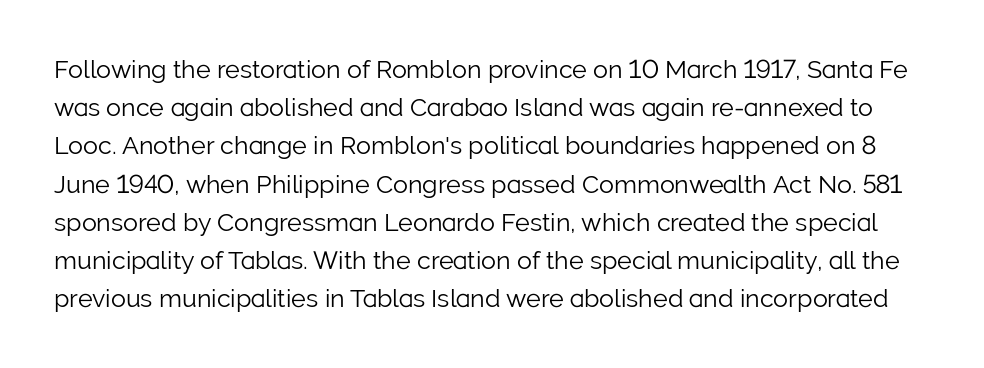
The image shows 25 px text type, upright; set normal line spacing (1.53x), normal letter spacing, not underlined.
